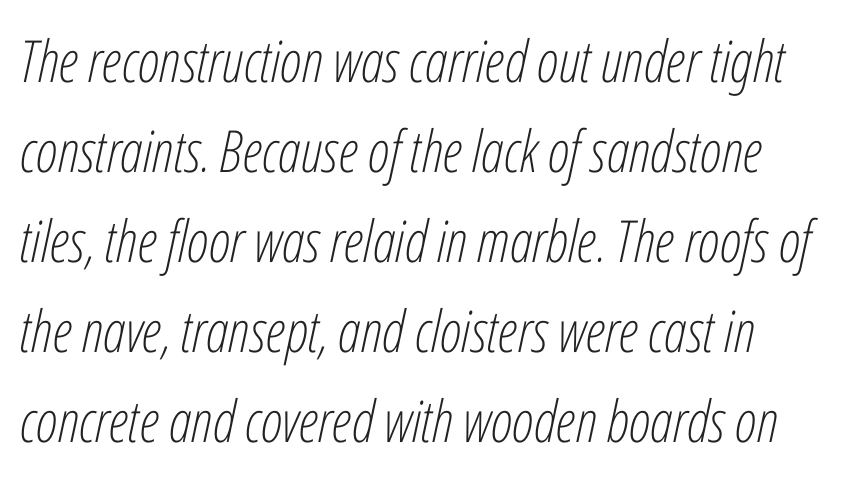
Compared with ordinary roman type, these characters are visibly tilted. Any mark beneath the type? The region is blank. Note the varied advance widths — an 'i' is clearly narrower than an 'm'. The passage shown stacks its lines at a standard gap. Each word holds together tightly as a unit, with standard inter-letter gaps.
